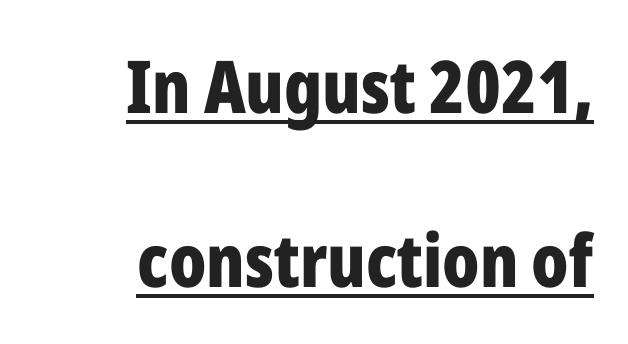
The image shows 73 px bold, condensed sans-serif type, upright; set right-aligned, loose line spacing (2.38x), normal letter spacing, underlined; low stroke contrast and a medium x-height.
